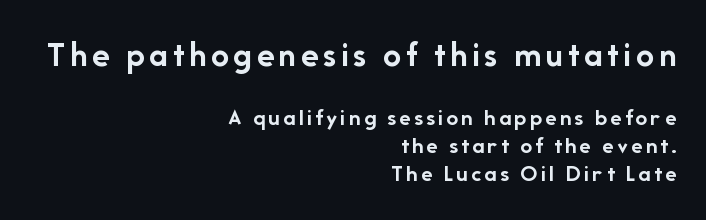
{"serif": "no", "italic": "no", "bold": "yes", "weight": "semibold", "width": "normal", "stroke_contrast": "low", "x_height": "medium", "monospaced": "no", "underline": "no", "align": "right", "line_spacing_ratio": 1.17, "larger_block": "first", "size_ratio": 1.5, "glyph_px": 36}
